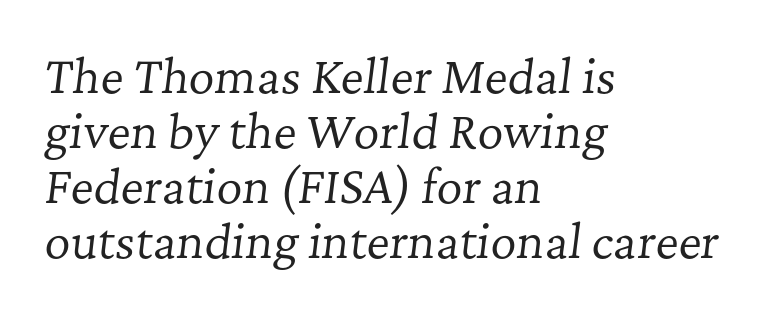
Caption: face not bold, strokes unweighted. Does the copy run flush right? No — it runs flush left. This sample uses an oblique cut, with every glyph tilted off the vertical. Letterform terminals end in serifs throughout the passage.
